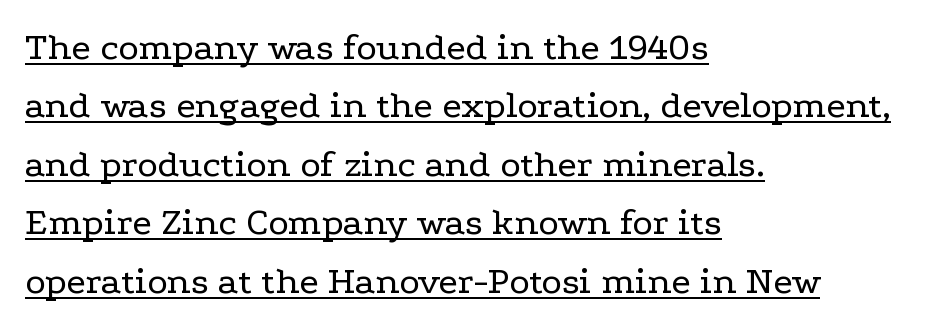
One glance says typical: line gaps are just what's usual. These lines stack with their left ends in a neat column. You can see a thin bar hugging the bottom of the glyphs. The glyphs in this specimen are seriffed.
